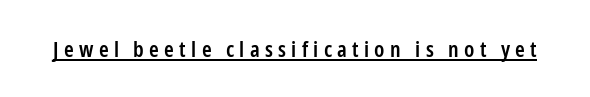
{"italic": "no", "bold": "semi", "underline": "yes", "letter_spacing": "wide", "letter_spacing_em": 0.24, "glyph_px": 22}
